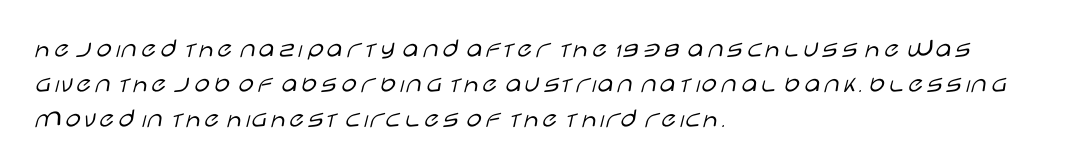
Are there feet on the stems? There aren't — it's a sans. Do the characters align in a grid? No, the font is proportional. Just letters on the line, the space beneath them empty. The passage shown stacks its lines at a standard gap. One-word summary of the alignment: left.
